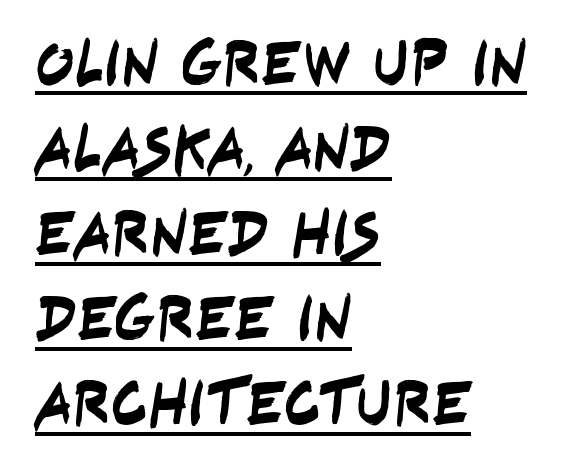
Is the block centered? No — it sits flush against the left margin. Notice how a bar underscores the lettering throughout. Nobody touched the tracking dial on this one. Serif or sans? Sans — the stroke terminals are bare. The line-height multiplier appears to be the usual default.
